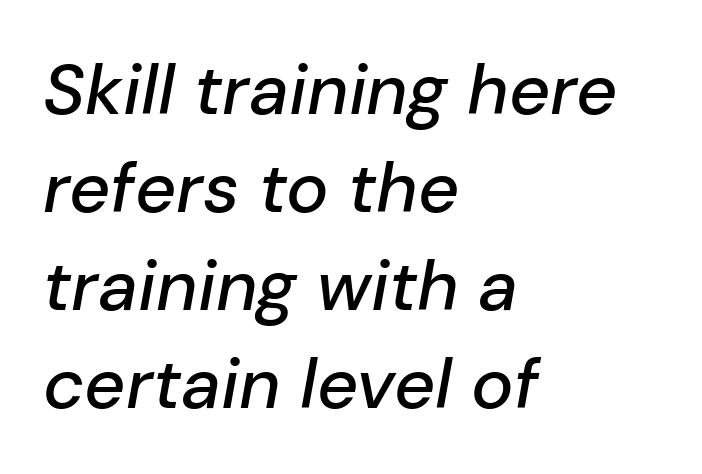
Q: Is the text italic (slanted)? A: Yes, it leans right by about 10 degrees.
Q: Is the text underlined? A: No.
Q: How is the paragraph aligned? A: Left-aligned.
Q: Is the spacing between letters normal or unusually wide? A: Normal.
Q: Is the spacing between lines tight, normal or loose? A: Normal.
Q: Width (condensed, normal, or wide)? A: Normal.
Q: Stroke contrast? A: Low.
Q: x-height? A: Medium.
Q: Monospaced? A: No.
